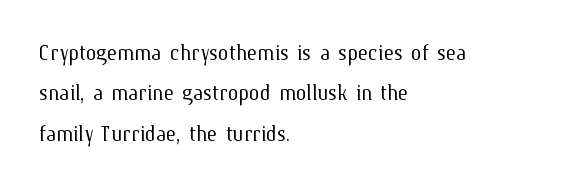
Q: Is the text bold? A: No.
Q: Is the text italic (slanted)? A: No, it is upright.
Q: Is the text underlined? A: No.
Q: How is the paragraph aligned? A: Left-aligned.
Q: Is the spacing between letters normal or unusually wide? A: Normal.
Q: Is the spacing between lines tight, normal or loose? A: Normal.
